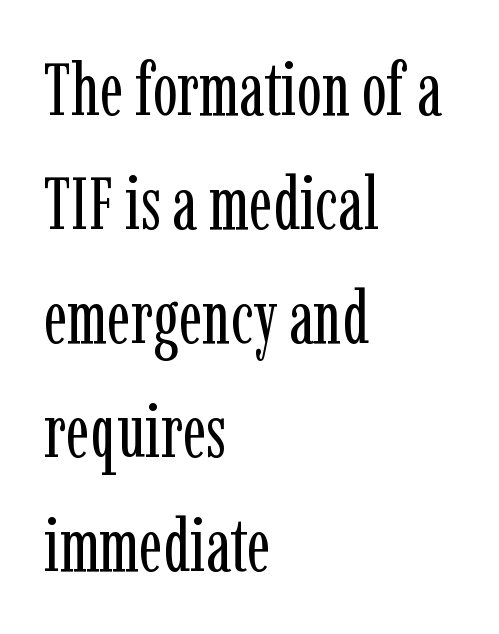
{"serif": "yes", "italic": "no", "bold": "no", "weight": "regular", "width": "condensed", "stroke_contrast": "low", "x_height": "medium", "monospaced": "no", "underline": "no", "align": "left", "line_spacing": "normal", "line_spacing_ratio": 1.54, "letter_spacing": "normal", "letter_spacing_em": 0.0, "glyph_px": 74}
